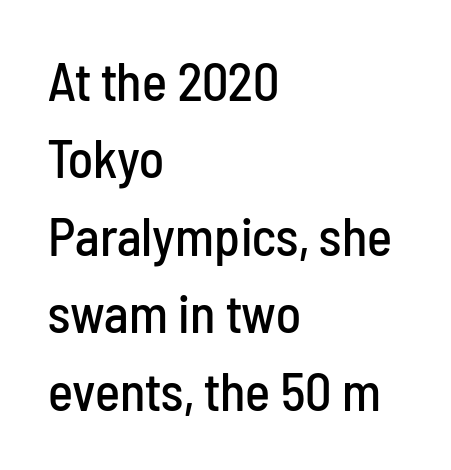
Q: Is the text italic (slanted)? A: No, it is upright.
Q: Is the typeface a serif or a sans-serif typeface? A: Sans-serif.
Q: Is the text underlined? A: No.
Q: How is the paragraph aligned? A: Left-aligned.
Q: Is the spacing between letters normal or unusually wide? A: Normal.
Q: Is the spacing between lines tight, normal or loose? A: Normal.
Q: Width (condensed, normal, or wide)? A: Condensed.
Q: Stroke contrast? A: Low.
Q: x-height? A: Medium.
Q: Monospaced? A: No.
